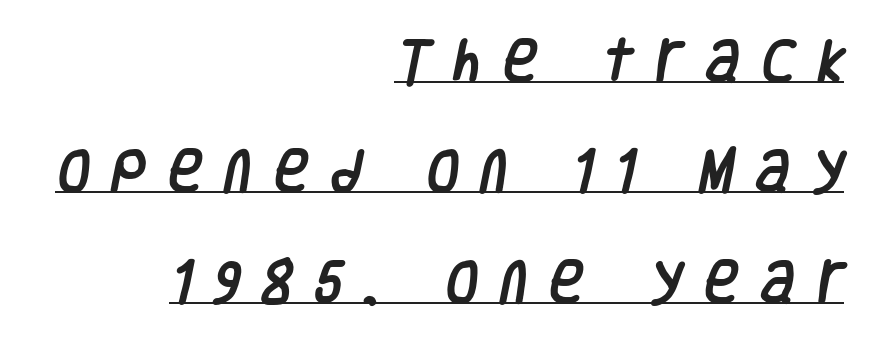
{"serif": "no", "width": "condensed", "stroke_contrast": "low", "x_height": "large", "monospaced": "no", "underline": "yes", "align": "right", "line_spacing": "loose", "line_spacing_ratio": 2.35, "letter_spacing": "wide", "letter_spacing_em": 0.47, "glyph_px": 47}
